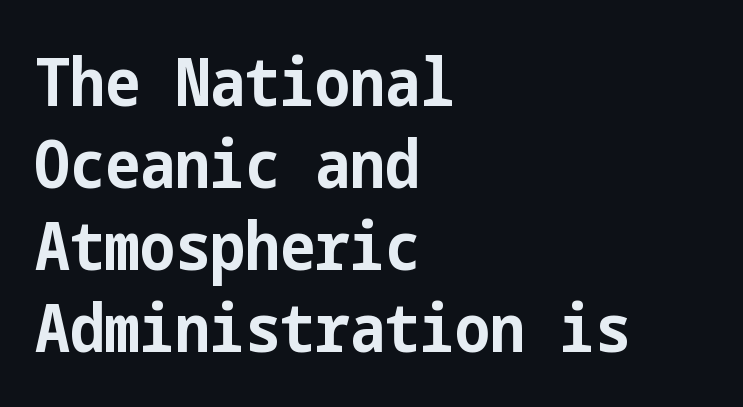
{"serif": "no", "italic": "no", "bold": "yes", "weight": "bold", "width": "condensed", "stroke_contrast": "low", "x_height": "medium", "underline": "no", "align": "left", "line_spacing_ratio": 1.24, "letter_spacing": "normal", "letter_spacing_em": 0.0, "glyph_px": 66}
